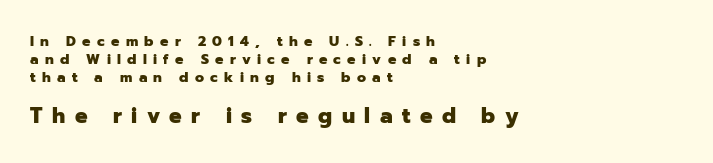
{"italic": "no", "bold": "yes", "underline": "no", "align": "left", "line_spacing": "normal", "line_spacing_ratio": 1.27, "letter_spacing": "wide", "letter_spacing_em": 0.45, "larger_block": "second", "size_ratio": 1.5, "glyph_px": 21}
